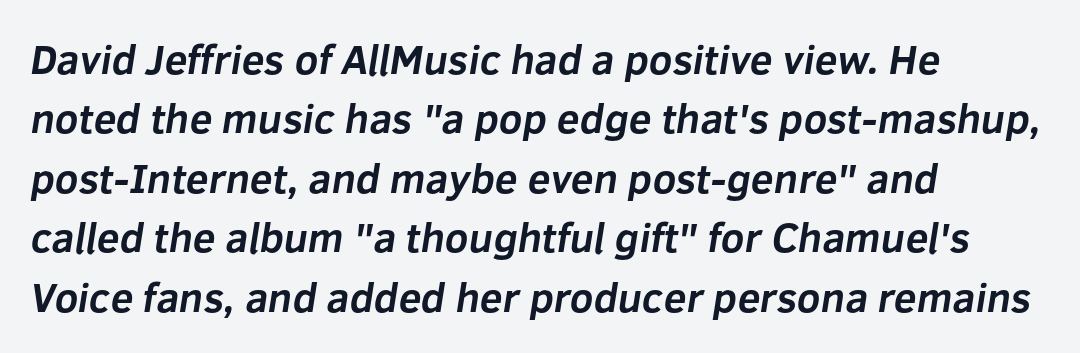
Q: Is the text bold? A: Yes.
Q: Is the typeface a serif or a sans-serif typeface? A: Sans-serif.
Q: Is the text underlined? A: No.
Q: How is the paragraph aligned? A: Left-aligned.
Q: Is the spacing between letters normal or unusually wide? A: Normal.
Q: Is the spacing between lines tight, normal or loose? A: Normal.
Q: Width (condensed, normal, or wide)? A: Normal.
Q: Stroke contrast? A: Low.
Q: x-height? A: Medium.
Q: Monospaced? A: No.
